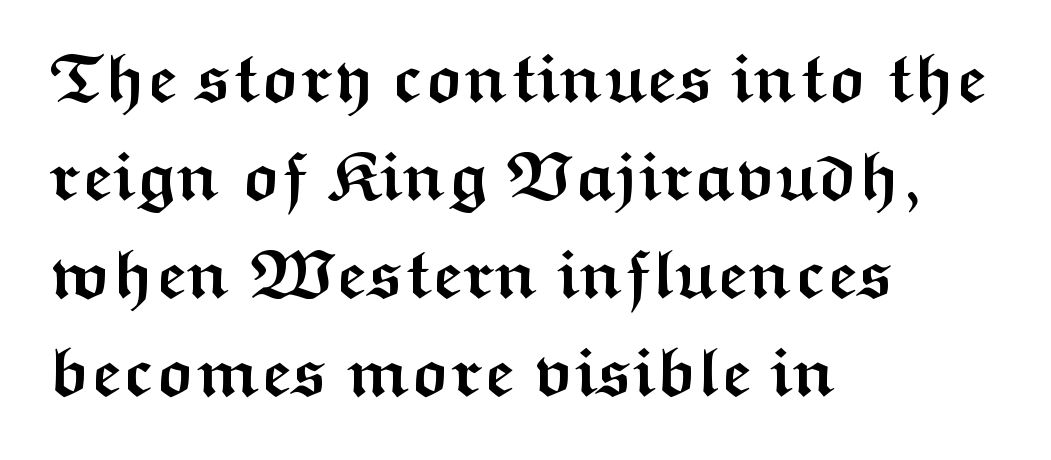
A typesetter would label this face a sans. A roman cut, with each character standing at attention. Is the letter spacing exaggerated? No — it looks like the ordinary default. Reading down the column, the eye jumps a familiar distance to each next line. Do the characters align in a grid? No, the font is proportional.
